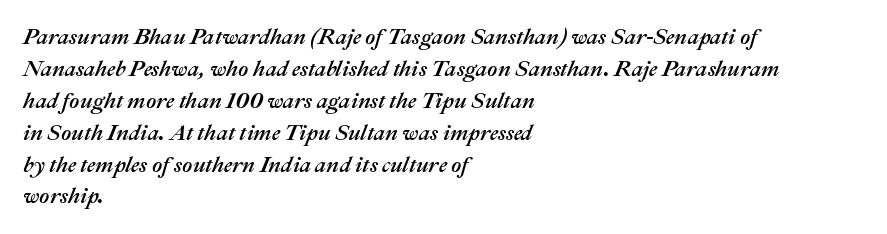
{"italic": "yes", "lean": "right", "slant_degrees": 22, "underline": "no", "align": "left", "line_spacing": "normal", "line_spacing_ratio": 1.45, "letter_spacing": "normal", "letter_spacing_em": 0.0, "glyph_px": 22}
